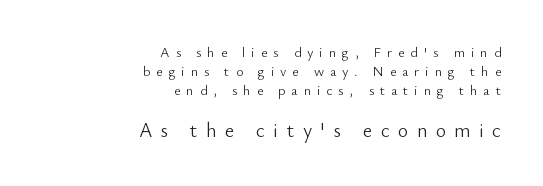
{"italic": "no", "bold": "no", "underline": "no", "align": "right", "line_spacing": "normal", "line_spacing_ratio": 1.36, "letter_spacing": "wide", "letter_spacing_em": 0.42, "larger_block": "second", "size_ratio": 1.43, "glyph_px": 20}
